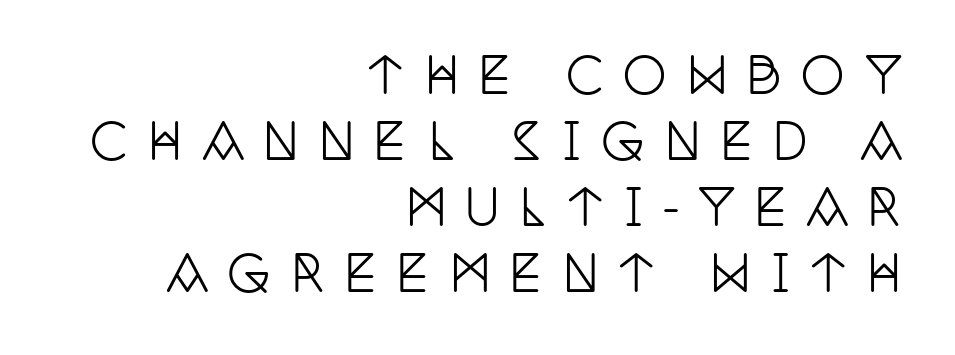
Q: Is the text italic (slanted)? A: No, it is upright.
Q: Is the typeface a serif or a sans-serif typeface? A: Serif.
Q: Is the text underlined? A: No.
Q: How is the paragraph aligned? A: Right-aligned.
Q: Is the spacing between letters normal or unusually wide? A: Unusually wide.
Q: Is the spacing between lines tight, normal or loose? A: Normal.
Q: Width (condensed, normal, or wide)? A: Condensed.
Q: Stroke contrast? A: Low.
Q: x-height? A: Large.
Q: Monospaced? A: No.
